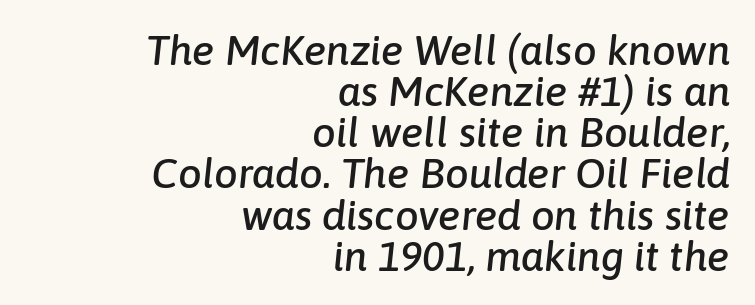
Spacing verdict: proportional, widths tailored to each character. Tall strokes in this sample are angled rather than plumb. There is no visible air inserted between adjacent glyphs. The lines are quadded right. If you measured baseline to baseline, you'd find a short distance.
